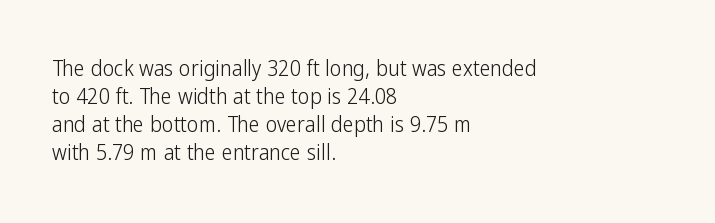
{"italic": "no", "bold": "no", "underline": "no", "align": "left", "line_spacing": "normal", "line_spacing_ratio": 1.28, "letter_spacing": "normal", "letter_spacing_em": 0.0, "glyph_px": 22}
